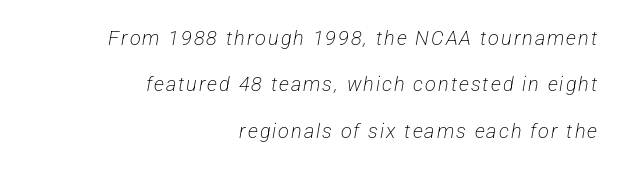
Q: Is the text bold? A: No.
Q: Is the text underlined? A: No.
Q: How is the paragraph aligned? A: Right-aligned.
Q: Is the spacing between lines tight, normal or loose? A: Loose.
